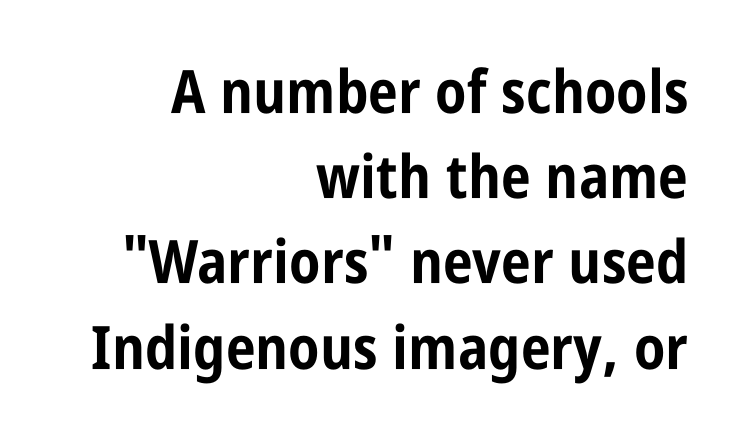
{"serif": "no", "italic": "no", "bold": "yes", "weight": "bold", "width": "condensed", "stroke_contrast": "low", "x_height": "large", "monospaced": "no", "underline": "no", "align": "right", "line_spacing": "normal", "line_spacing_ratio": 1.42, "letter_spacing": "normal", "letter_spacing_em": 0.0, "glyph_px": 60}
